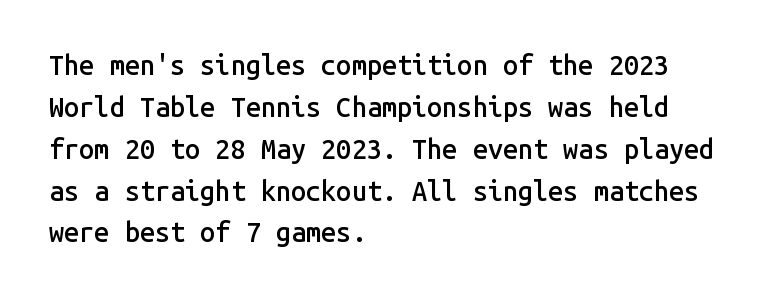
{"italic": "no", "bold": "semi", "underline": "no", "align": "left", "line_spacing": "normal", "line_spacing_ratio": 1.55, "letter_spacing": "normal", "letter_spacing_em": 0.0, "glyph_px": 27}
